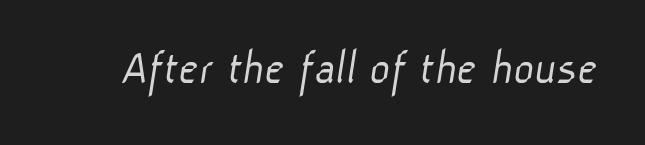
The image shows 50 px light sans-serif type; set normal letter spacing, not underlined; low stroke contrast and a medium x-height.
